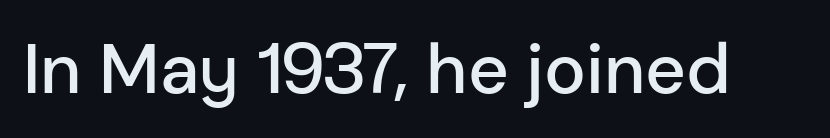
The image shows 70 px semibold sans-serif type, upright; set normal letter spacing, not underlined; low stroke contrast and a medium x-height.
